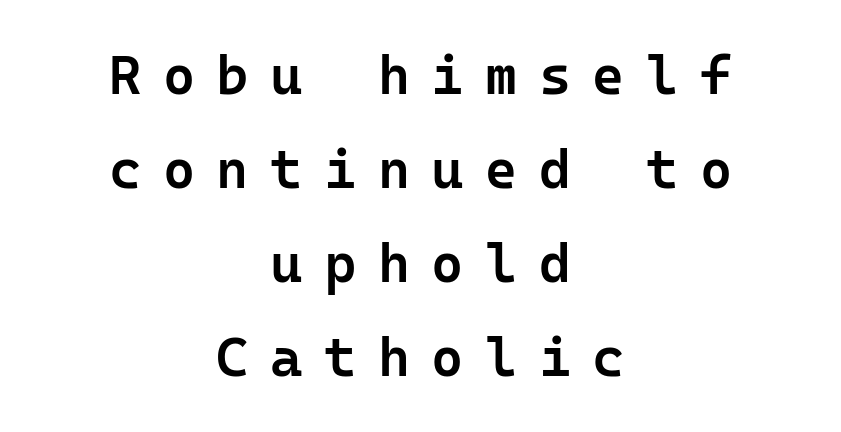
Q: Is the text bold? A: Semi-bold.
Q: Is the text italic (slanted)? A: No, it is upright.
Q: Is the typeface a serif or a sans-serif typeface? A: Sans-serif.
Q: Is the text underlined? A: No.
Q: How is the paragraph aligned? A: Centered.
Q: Is the spacing between letters normal or unusually wide? A: Unusually wide.
Q: Width (condensed, normal, or wide)? A: Normal.
Q: Stroke contrast? A: Low.
Q: x-height? A: Medium.
Q: Monospaced? A: Yes.
